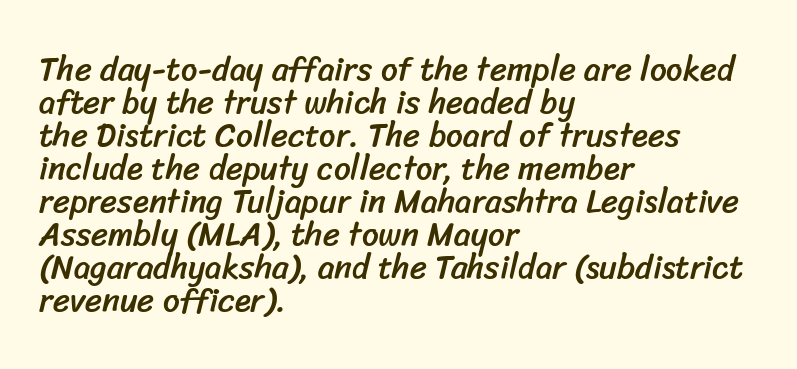
Q: Is the typeface a serif or a sans-serif typeface? A: Sans-serif.
Q: Is the text underlined? A: No.
Q: How is the paragraph aligned? A: Left-aligned.
Q: Is the spacing between letters normal or unusually wide? A: Normal.
Q: Is the spacing between lines tight, normal or loose? A: Tight.
Q: Width (condensed, normal, or wide)? A: Normal.
Q: Stroke contrast? A: Low.
Q: x-height? A: Medium.
Q: Monospaced? A: No.
